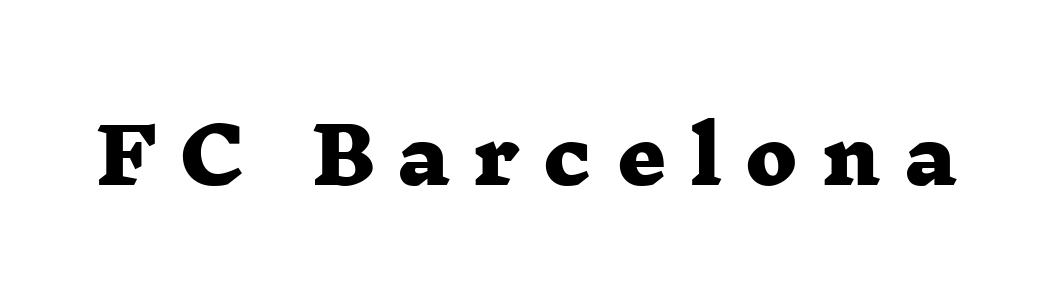
{"serif": "yes", "bold": "yes", "weight": "heavy", "width": "wide", "stroke_contrast": "low", "x_height": "medium", "monospaced": "no", "underline": "no", "letter_spacing": "wide", "letter_spacing_em": 0.3, "glyph_px": 77}
